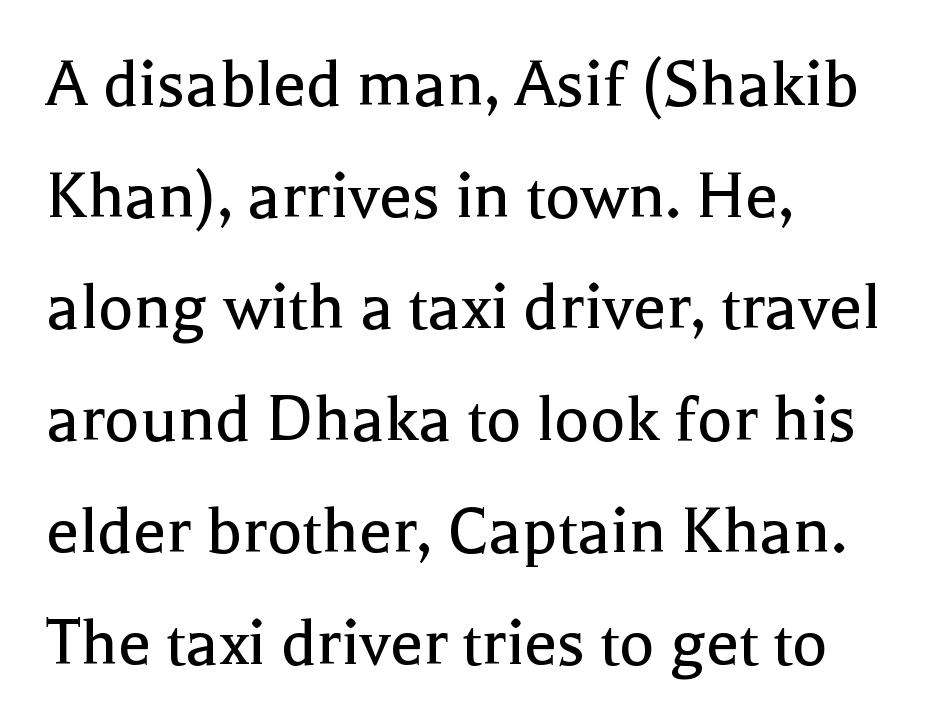
{"serif": "yes", "italic": "no", "bold": "no", "weight": "regular", "width": "normal", "x_height": "medium", "monospaced": "no", "underline": "no", "align": "left", "line_spacing": "normal", "line_spacing_ratio": 1.51, "letter_spacing": "normal", "letter_spacing_em": 0.0, "glyph_px": 74}
